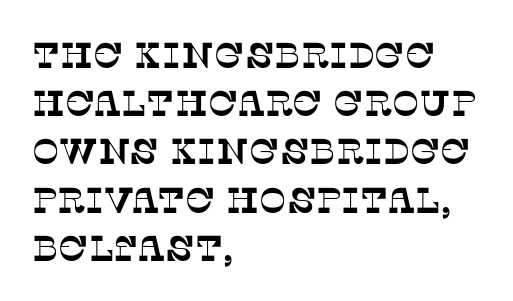
The image shows 36 px serif type; set left-aligned, normal line spacing (1.34x), normal letter spacing, not underlined; low stroke contrast and a large x-height.
